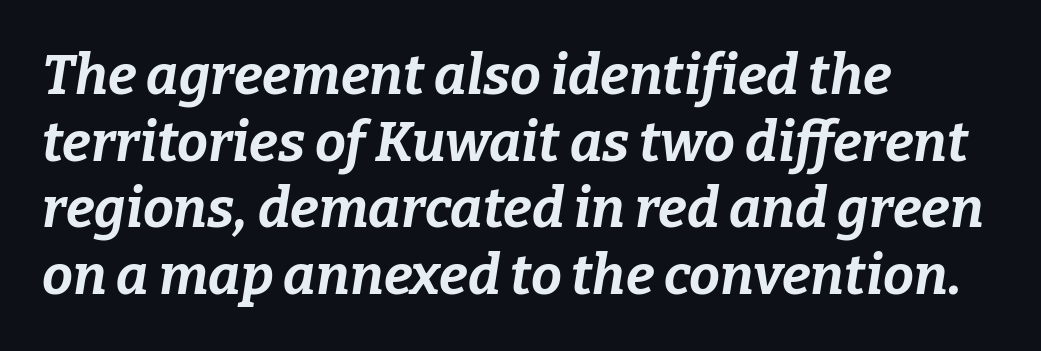
{"italic": "yes", "lean": "right", "slant_degrees": 9, "bold": "yes", "weight": "bold", "width": "normal", "stroke_contrast": "low", "x_height": "medium", "monospaced": "no", "underline": "no", "align": "left", "line_spacing_ratio": 1.21, "letter_spacing": "normal", "letter_spacing_em": 0.0, "glyph_px": 55}
